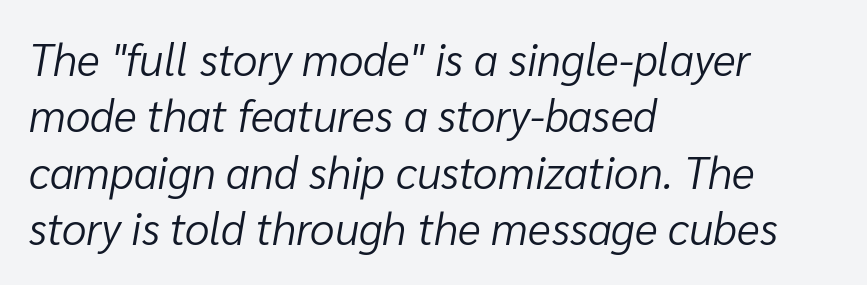
{"italic": "yes", "lean": "right", "slant_degrees": 10, "bold": "no", "weight": "light", "width": "normal", "stroke_contrast": "low", "x_height": "medium", "monospaced": "no", "underline": "no", "align": "left", "line_spacing": "normal", "line_spacing_ratio": 1.28, "letter_spacing": "normal", "letter_spacing_em": 0.0, "glyph_px": 44}
